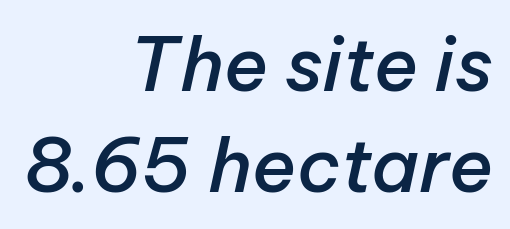
All the whitespace from short lines collects on the left. The passage shown has conventional tracking throughout. Compared with typical paragraphs, the rows here are spaced about the same. Style check: oblique. On the weight axis this lands at semibold, roughly 600.
